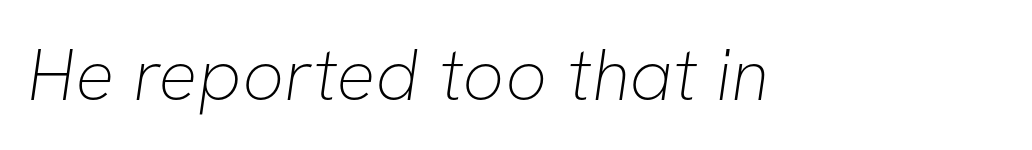
{"serif": "no", "bold": "no", "weight": "thin", "width": "normal", "stroke_contrast": "low", "x_height": "medium", "monospaced": "no", "underline": "no", "letter_spacing": "normal", "letter_spacing_em": 0.0, "glyph_px": 73}
